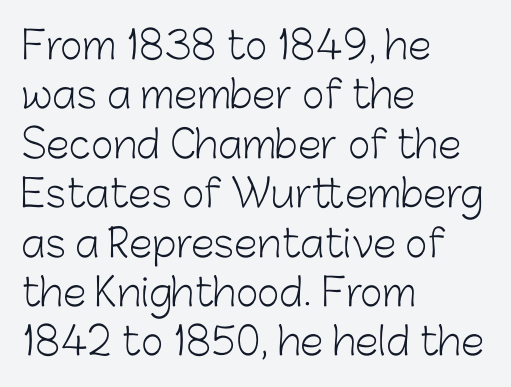
{"serif": "no", "italic": "no", "bold": "no", "weight": "light", "width": "normal", "stroke_contrast": "low", "x_height": "medium", "monospaced": "no", "underline": "no", "align": "left", "line_spacing": "normal", "line_spacing_ratio": 1.3, "letter_spacing": "normal", "letter_spacing_em": 0.0, "glyph_px": 38}
